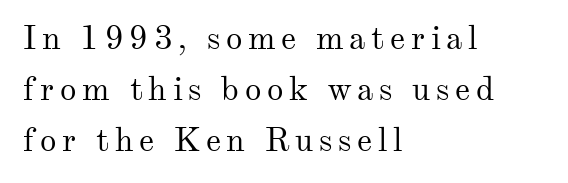
Q: Is the text bold? A: No.
Q: Is the text italic (slanted)? A: No, it is upright.
Q: Is the typeface a serif or a sans-serif typeface? A: Serif.
Q: Is the text underlined? A: No.
Q: How is the paragraph aligned? A: Left-aligned.
Q: Is the spacing between lines tight, normal or loose? A: Normal.
Q: Width (condensed, normal, or wide)? A: Normal.
Q: Stroke contrast? A: Medium.
Q: x-height? A: Small.
Q: Monospaced? A: No.
